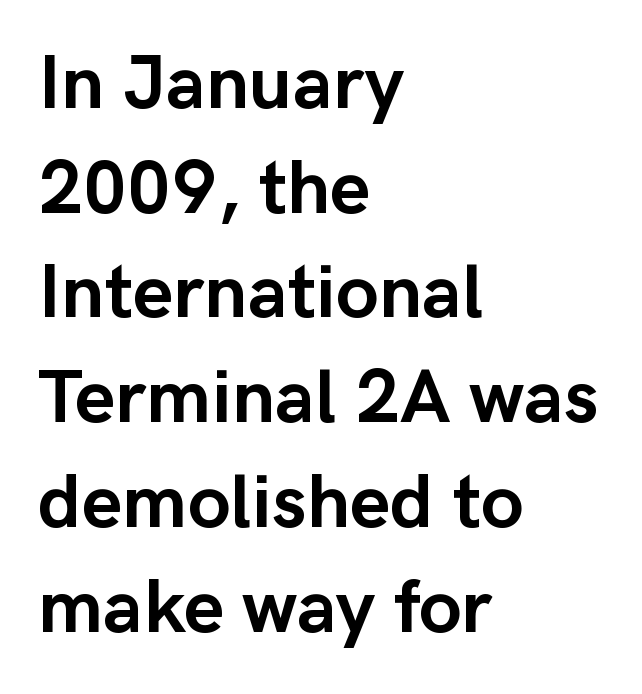
The image shows 77 px semibold sans-serif type, upright; set left-aligned, normal line spacing (1.36x), normal letter spacing, not underlined; low stroke contrast and a medium x-height.
